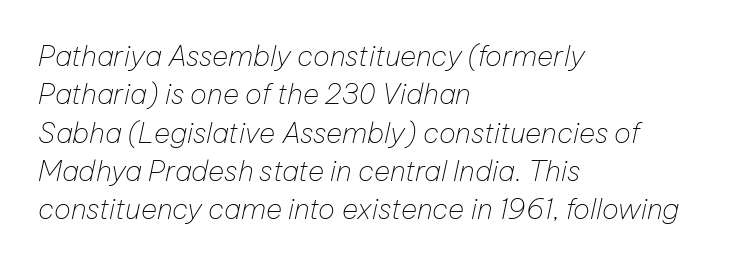
{"italic": "yes", "lean": "right", "slant_degrees": 12, "bold": "no", "weight": "thin", "width": "normal", "stroke_contrast": "low", "x_height": "medium", "monospaced": "no", "underline": "no", "align": "left", "line_spacing": "normal", "line_spacing_ratio": 1.37, "letter_spacing": "normal", "letter_spacing_em": 0.0, "glyph_px": 28}
